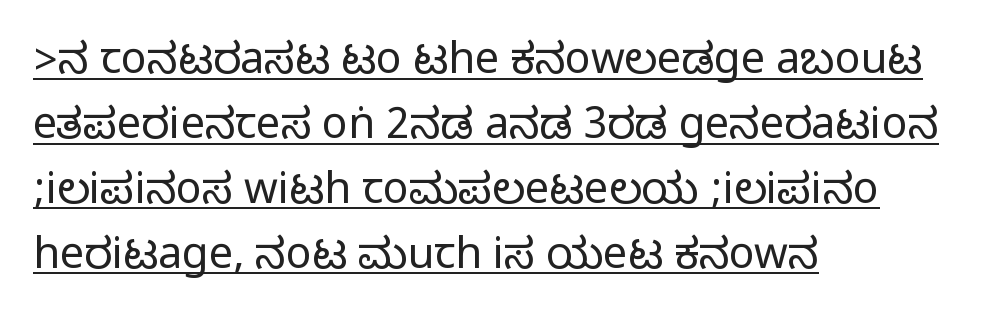
{"serif": "no", "italic": "no", "width": "condensed", "stroke_contrast": "medium", "monospaced": "no", "underline": "yes", "align": "left", "line_spacing": "normal", "line_spacing_ratio": 1.51, "letter_spacing": "normal", "letter_spacing_em": 0.0, "glyph_px": 43}
